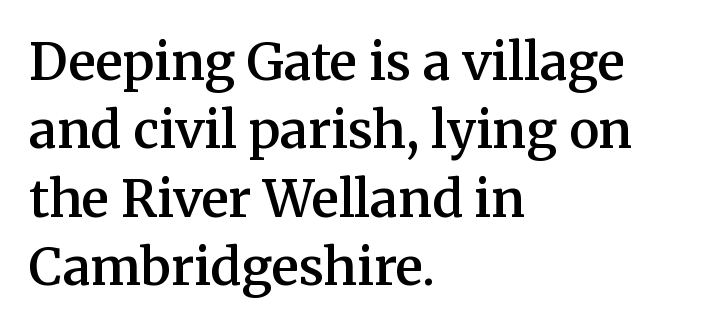
The image shows 51 px semibold serif type, upright; set left-aligned, normal line spacing (1.34x), normal letter spacing, not underlined; medium stroke contrast and a medium x-height.
